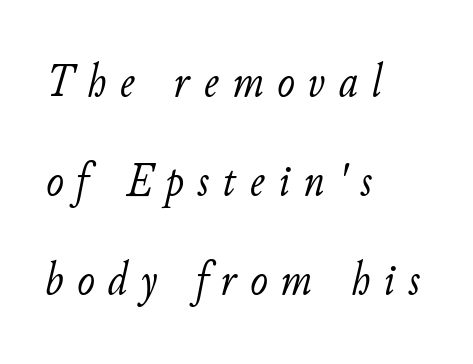
Q: Is the text bold? A: No.
Q: Is the text italic (slanted)? A: Yes, it leans right by about 11 degrees.
Q: Is the text underlined? A: No.
Q: How is the paragraph aligned? A: Left-aligned.
Q: Is the spacing between letters normal or unusually wide? A: Unusually wide.
Q: Is the spacing between lines tight, normal or loose? A: Loose.
Q: Width (condensed, normal, or wide)? A: Normal.
Q: Stroke contrast? A: Low.
Q: x-height? A: Small.
Q: Monospaced? A: No.
